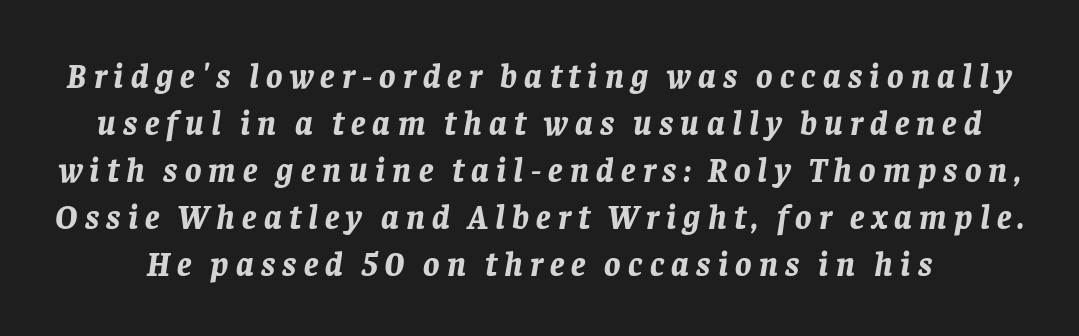
The image shows 34 px bold type, italic (leaning right); set normal line spacing (1.38x), unusually wide letter spacing (+0.21 em), not underlined; low stroke contrast and a large x-height.
